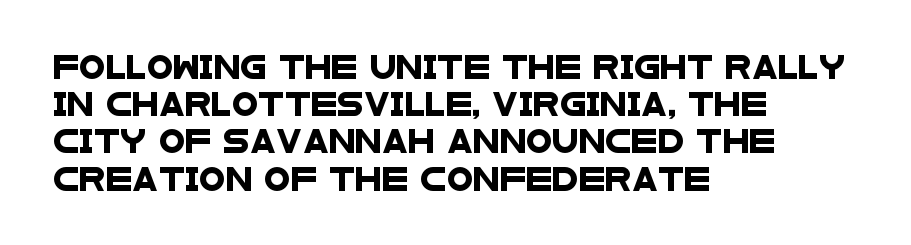
The lines in this sample share a left origin and differ only in where they stop. Evenly set lines give the paragraph a standard silhouette. The specimen omits any rule beneath the text block's lines. How are the letters spaced? Ordinarily, with no added tracking.
